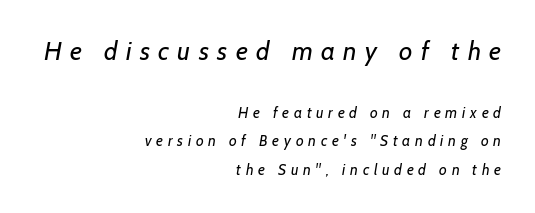
The image shows 26 px text type; set right-aligned, line spacing 1.87x, unusually wide letter spacing (+0.32 em), not underlined; the first (top) block is 1.73x larger.
